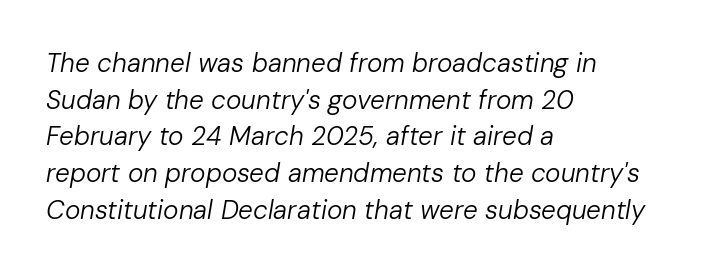
Q: Is the text bold? A: No.
Q: Is the text italic (slanted)? A: Yes, it leans right by about 10 degrees.
Q: Is the text underlined? A: No.
Q: How is the paragraph aligned? A: Left-aligned.
Q: Is the spacing between letters normal or unusually wide? A: Normal.
Q: Is the spacing between lines tight, normal or loose? A: Normal.
